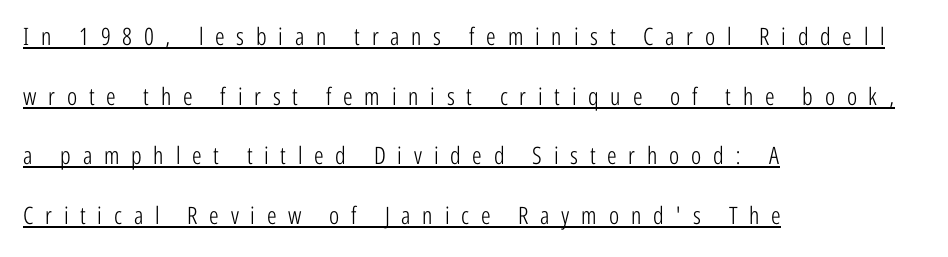
Q: Is the text bold? A: No.
Q: Is the text italic (slanted)? A: No, it is upright.
Q: Is the text underlined? A: Yes.
Q: How is the paragraph aligned? A: Left-aligned.
Q: Is the spacing between letters normal or unusually wide? A: Unusually wide.
Q: Is the spacing between lines tight, normal or loose? A: Loose.
